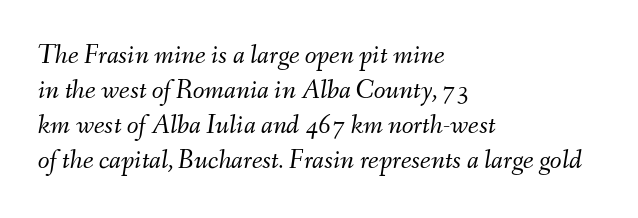
Q: Is the text bold? A: No.
Q: Is the text italic (slanted)? A: Yes, it leans right by about 9 degrees.
Q: Is the text underlined? A: No.
Q: How is the paragraph aligned? A: Left-aligned.
Q: Is the spacing between letters normal or unusually wide? A: Normal.
Q: Is the spacing between lines tight, normal or loose? A: Normal.
